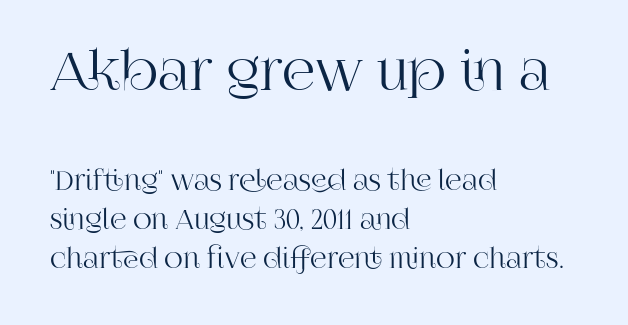
The image shows 52 px serif type, upright; set left-aligned, normal line spacing (1.5x), normal letter spacing, not underlined; the first (top) block is 2.0x larger; high stroke contrast and a large x-height.
